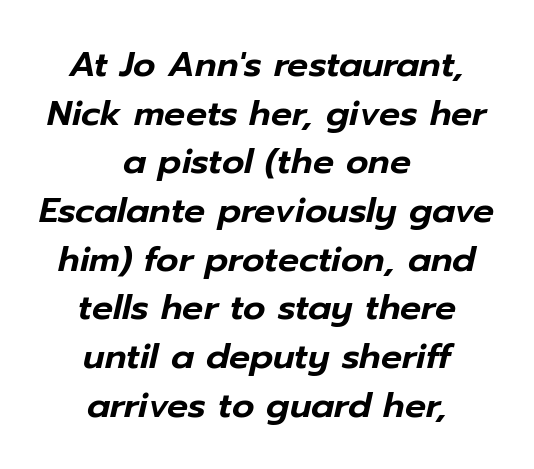
Q: Is the text italic (slanted)? A: Yes, it leans right by about 12 degrees.
Q: Is the text underlined? A: No.
Q: How is the paragraph aligned? A: Centered.
Q: Is the spacing between letters normal or unusually wide? A: Normal.
Q: Is the spacing between lines tight, normal or loose? A: Normal.
Q: Width (condensed, normal, or wide)? A: Normal.
Q: Stroke contrast? A: Low.
Q: x-height? A: Medium.
Q: Monospaced? A: No.
